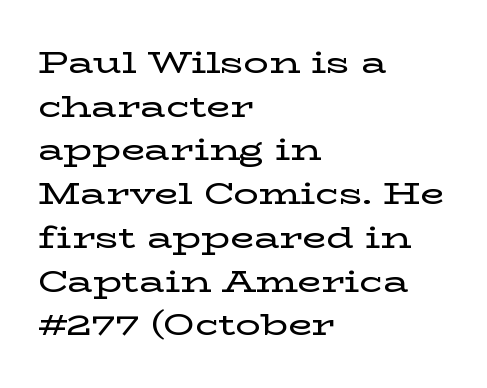
Q: Is the text italic (slanted)? A: No, it is upright.
Q: Is the typeface a serif or a sans-serif typeface? A: Serif.
Q: Is the text underlined? A: No.
Q: How is the paragraph aligned? A: Left-aligned.
Q: Is the spacing between letters normal or unusually wide? A: Normal.
Q: Is the spacing between lines tight, normal or loose? A: Normal.
Q: Width (condensed, normal, or wide)? A: Wide.
Q: Stroke contrast? A: Low.
Q: x-height? A: Medium.
Q: Monospaced? A: No.
